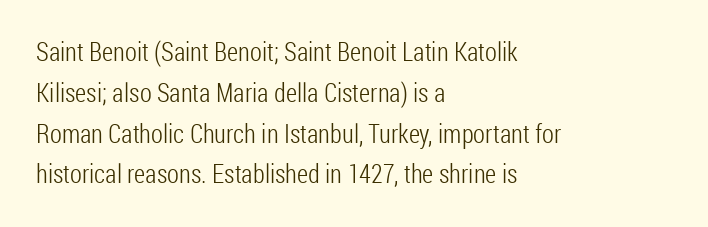
The image shows 26 px text type, upright; set left-aligned, normal line spacing (1.57x), normal letter spacing, not underlined.
